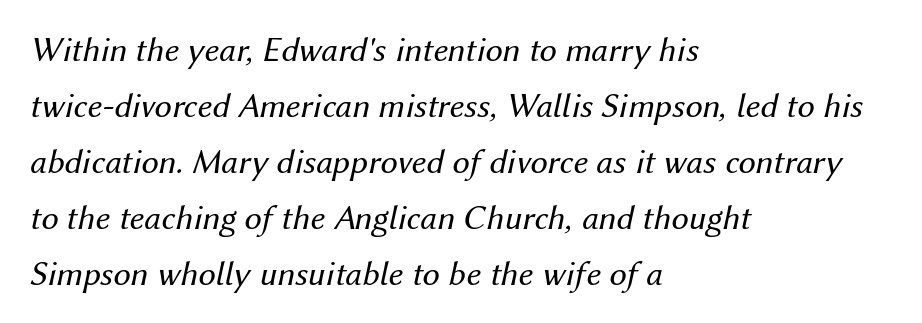
The image shows 35 px regular-weight type, italic (leaning right); set left-aligned, normal line spacing (1.6x), normal letter spacing, not underlined; medium stroke contrast and a medium x-height.
